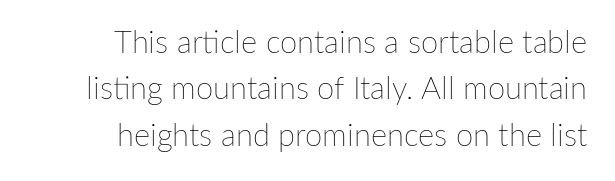
{"italic": "no", "bold": "no", "weight": "thin", "width": "normal", "stroke_contrast": "low", "x_height": "medium", "monospaced": "no", "underline": "no", "align": "right", "line_spacing": "normal", "line_spacing_ratio": 1.5, "letter_spacing": "normal", "letter_spacing_em": 0.0, "glyph_px": 31}
